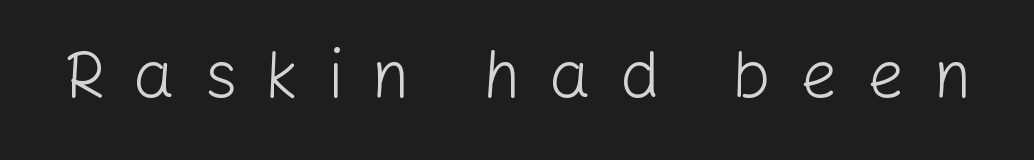
The image shows 66 px light sans-serif type, upright; set unusually wide letter spacing (+0.43 em), not underlined; low stroke contrast and a medium x-height.
